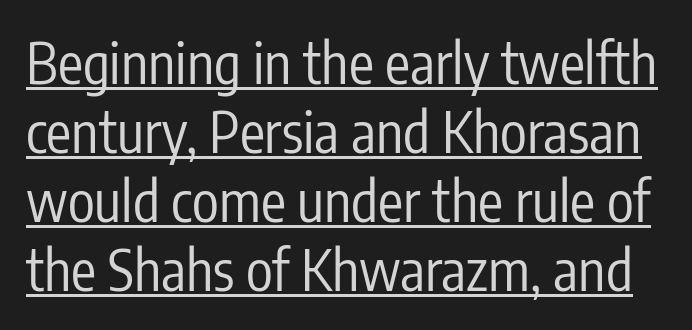
Varying glyph widths throughout — classic text-font behaviour. This is roman type, the default non-slanted kind. A typographer would call this underscored text. What kind of face is this? One without serifs — a sans.
